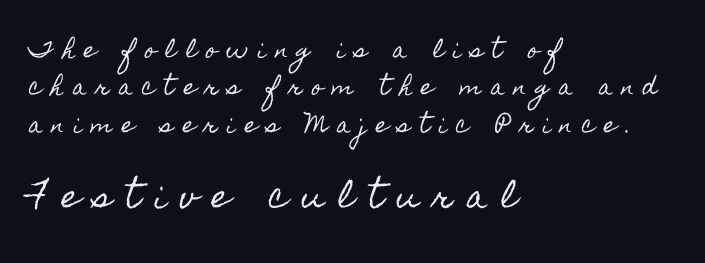
Q: Is the text italic (slanted)? A: Yes.
Q: Is the text underlined? A: No.
Q: How is the paragraph aligned? A: Left-aligned.
Q: Is the spacing between letters normal or unusually wide? A: Unusually wide.
Q: Which block of text is set in a larger size, the first (top) or the second (bottom)? A: The second (bottom) one.
Q: Width (condensed, normal, or wide)? A: Condensed.
Q: x-height? A: Small.
Q: Monospaced? A: No.
